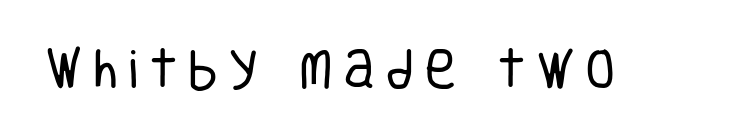
Q: Is the text bold? A: No.
Q: Is the text italic (slanted)? A: No, it is upright.
Q: Is the typeface a serif or a sans-serif typeface? A: Sans-serif.
Q: Is the text underlined? A: No.
Q: Is the spacing between letters normal or unusually wide? A: Unusually wide.
Q: Width (condensed, normal, or wide)? A: Condensed.
Q: Stroke contrast? A: Low.
Q: x-height? A: Large.
Q: Monospaced? A: No.
